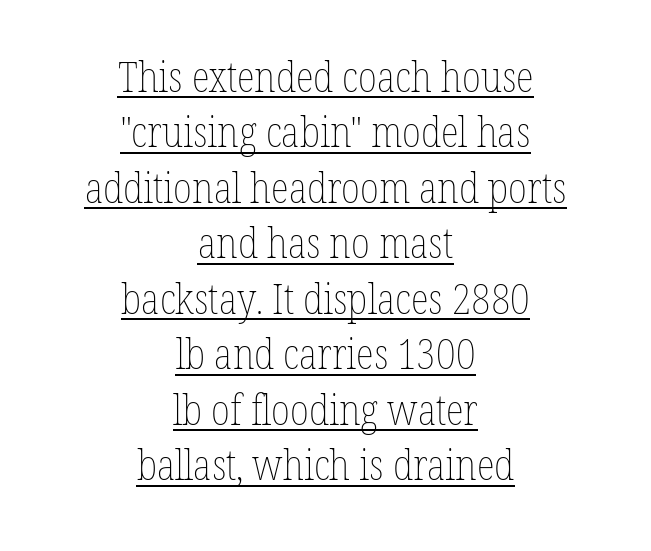
Tracking value appears to be zero — textbook default spacing. The passage shown stacks its lines at a standard gap. Weight: not bold — regular or lighter. This rendering features underlined lettering. This is roman type, the default non-slanted kind. The passage is arranged like a title page — every line centered.
